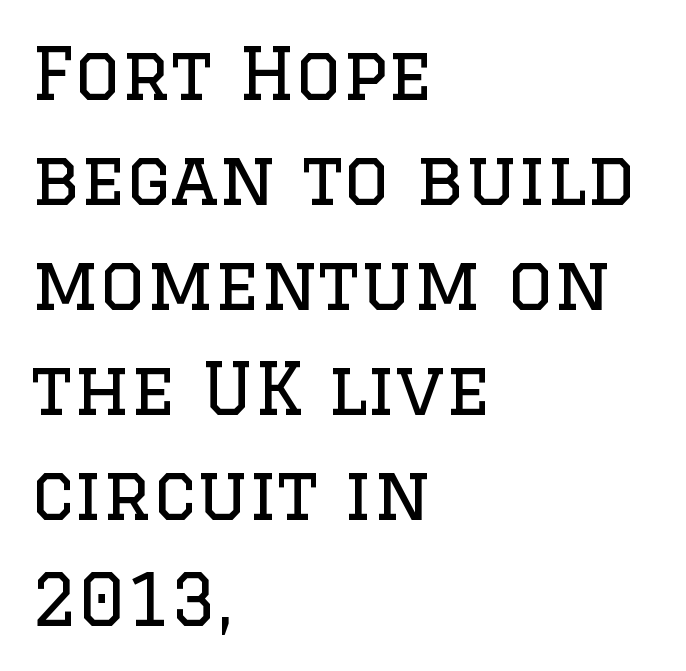
The image shows 72 px regular-weight serif type, upright; set left-aligned, normal line spacing (1.46x), normal letter spacing, not underlined; low stroke contrast and a large x-height.
